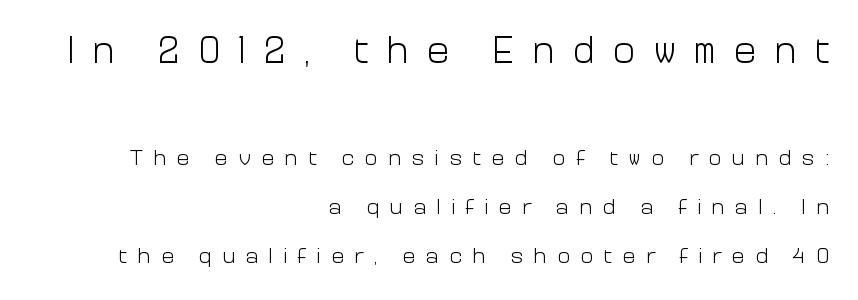
Q: Is the text bold? A: No.
Q: Is the text italic (slanted)? A: No, it is upright.
Q: Is the typeface a serif or a sans-serif typeface? A: Sans-serif.
Q: Is the text underlined? A: No.
Q: How is the paragraph aligned? A: Right-aligned.
Q: Is the spacing between letters normal or unusually wide? A: Unusually wide.
Q: Is the spacing between lines tight, normal or loose? A: Loose.
Q: Which block of text is set in a larger size, the first (top) or the second (bottom)? A: The first (top) one.
Q: Width (condensed, normal, or wide)? A: Normal.
Q: Stroke contrast? A: Low.
Q: x-height? A: Medium.
Q: Monospaced? A: No.
